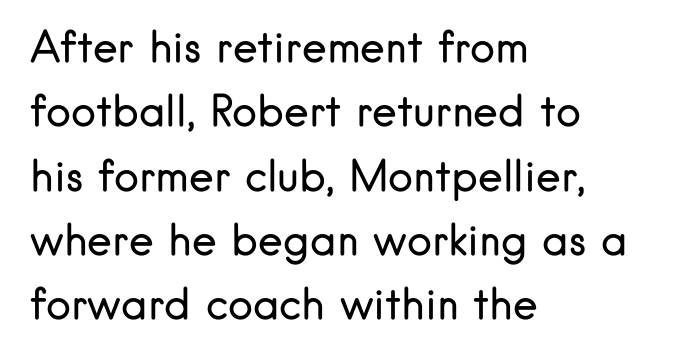
{"serif": "no", "italic": "no", "bold": "no", "weight": "regular", "width": "normal", "stroke_contrast": "low", "x_height": "small", "monospaced": "no", "underline": "no", "align": "left", "line_spacing": "normal", "line_spacing_ratio": 1.53, "letter_spacing": "normal", "letter_spacing_em": 0.0, "glyph_px": 42}
